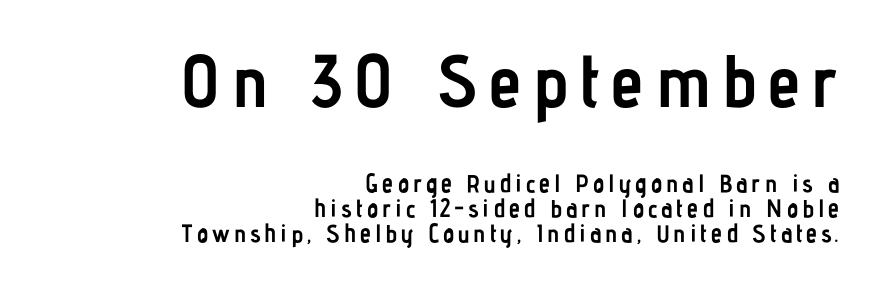
{"serif": "no", "italic": "no", "bold": "yes", "weight": "semibold", "width": "condensed", "stroke_contrast": "low", "x_height": "medium", "monospaced": "no", "underline": "no", "align": "right", "line_spacing": "tight", "line_spacing_ratio": 0.99, "larger_block": "first", "size_ratio": 2.96, "glyph_px": 74}
